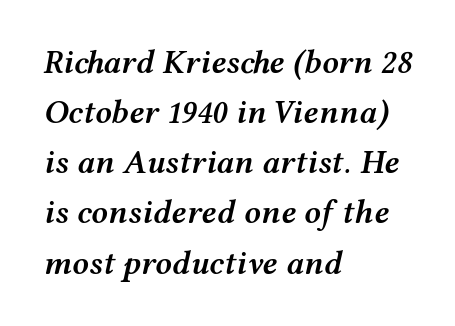
Q: Is the text bold? A: Semi-bold.
Q: Is the text italic (slanted)? A: Yes, it leans right by about 12 degrees.
Q: Is the text underlined? A: No.
Q: How is the paragraph aligned? A: Left-aligned.
Q: Is the spacing between letters normal or unusually wide? A: Normal.
Q: Is the spacing between lines tight, normal or loose? A: Normal.
Q: Width (condensed, normal, or wide)? A: Wide.
Q: Stroke contrast? A: Medium.
Q: x-height? A: Medium.
Q: Monospaced? A: No.
